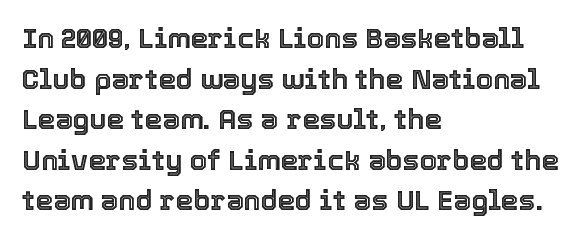
The image shows 28 px text type, upright; set left-aligned, normal line spacing (1.45x), normal letter spacing, not underlined; a medium x-height.
